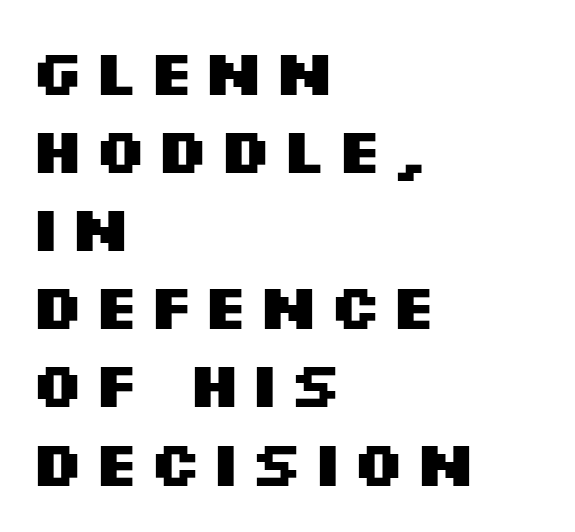
Q: Is the text bold? A: Yes.
Q: Is the text italic (slanted)? A: No, it is upright.
Q: Is the typeface a serif or a sans-serif typeface? A: Sans-serif.
Q: Is the text underlined? A: No.
Q: How is the paragraph aligned? A: Left-aligned.
Q: Width (condensed, normal, or wide)? A: Wide.
Q: Stroke contrast? A: Medium.
Q: x-height? A: Large.
Q: Monospaced? A: No.
